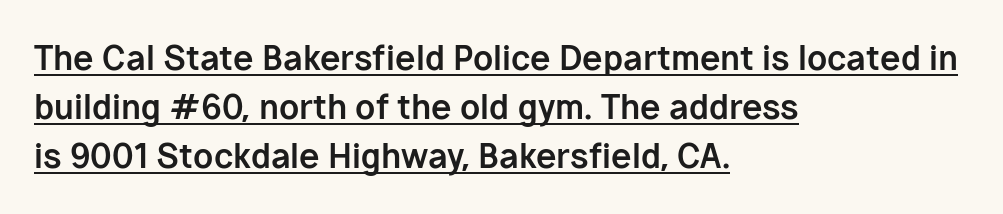
The image shows 33 px bold sans-serif type, upright; set left-aligned, normal line spacing (1.49x), normal letter spacing, underlined; low stroke contrast and a medium x-height.
